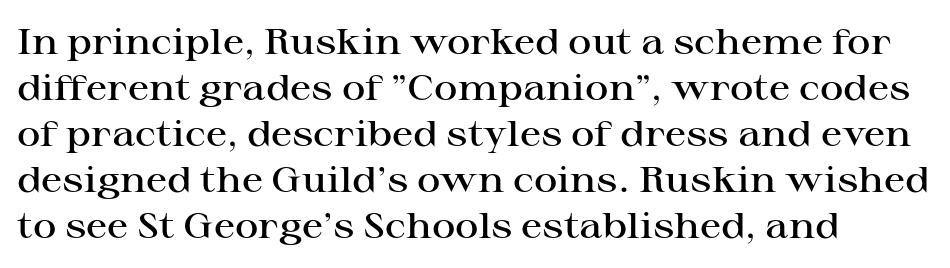
The image shows 36 px semibold, wide serif type, upright; set left-aligned, normal line spacing (1.28x), normal letter spacing, not underlined; high stroke contrast and a medium x-height.
